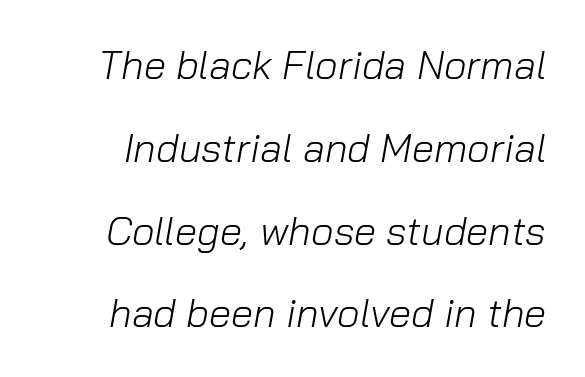
Q: Is the text bold? A: No.
Q: Is the text italic (slanted)? A: Yes, it leans right by about 10 degrees.
Q: Is the text underlined? A: No.
Q: Is the spacing between letters normal or unusually wide? A: Normal.
Q: Is the spacing between lines tight, normal or loose? A: Loose.
Q: Width (condensed, normal, or wide)? A: Normal.
Q: Stroke contrast? A: Low.
Q: x-height? A: Medium.
Q: Monospaced? A: No.
